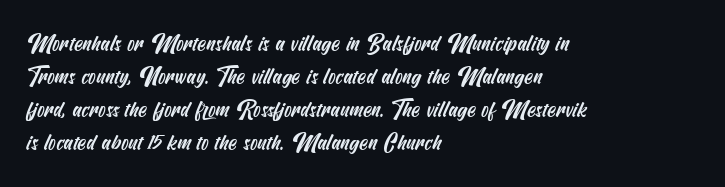
Short and long lines alike share a common starting point at left. Line spacing here is normal. Underline: absent. Observe the ordinary spacing: letters are neighbours, not strangers.
